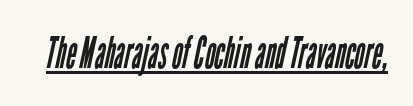
The image shows 44 px regular-weight, condensed sans-serif type; set normal letter spacing, underlined; low stroke contrast and a medium x-height.
